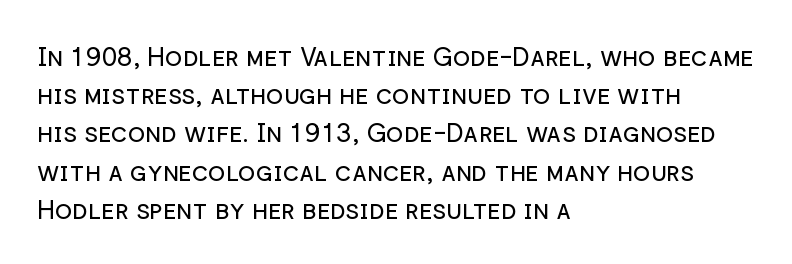
{"italic": "no", "bold": "no", "underline": "no", "align": "left", "line_spacing": "normal", "line_spacing_ratio": 1.47, "letter_spacing": "normal", "letter_spacing_em": 0.0, "glyph_px": 26}
